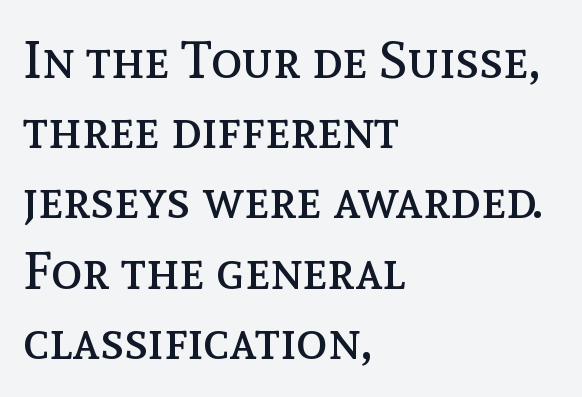
The image shows 52 px regular-weight type, upright; set left-aligned, normal line spacing (1.35x), normal letter spacing, not underlined; a medium x-height.
